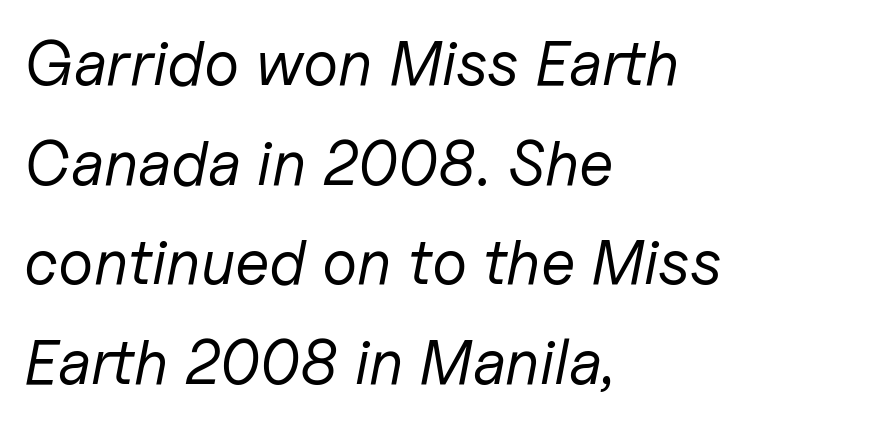
{"italic": "yes", "lean": "right", "slant_degrees": 11, "bold": "no", "weight": "regular", "width": "normal", "stroke_contrast": "low", "x_height": "medium", "monospaced": "no", "underline": "no", "align": "left", "line_spacing": "normal", "line_spacing_ratio": 1.58, "letter_spacing": "normal", "letter_spacing_em": 0.0, "glyph_px": 63}
